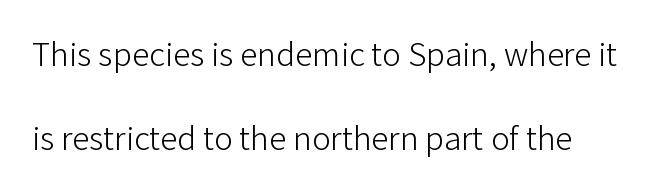
The image shows 35 px light sans-serif type, upright; set loose line spacing (2.39x), normal letter spacing, not underlined; low stroke contrast and a medium x-height.
